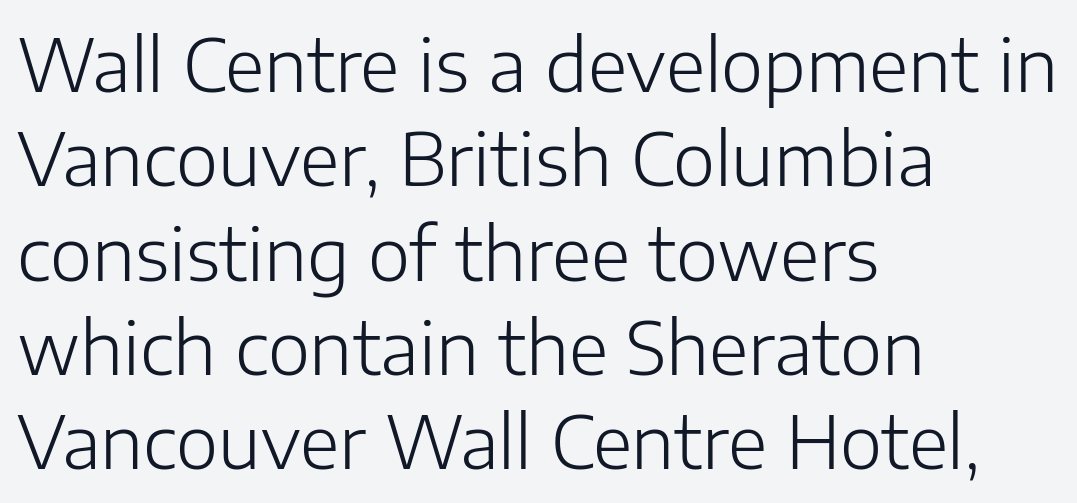
Q: Is the text bold? A: No.
Q: Is the text italic (slanted)? A: No, it is upright.
Q: Is the typeface a serif or a sans-serif typeface? A: Sans-serif.
Q: Is the text underlined? A: No.
Q: How is the paragraph aligned? A: Left-aligned.
Q: Is the spacing between letters normal or unusually wide? A: Normal.
Q: Is the spacing between lines tight, normal or loose? A: Normal.
Q: Width (condensed, normal, or wide)? A: Normal.
Q: Stroke contrast? A: Low.
Q: x-height? A: Medium.
Q: Monospaced? A: No.
